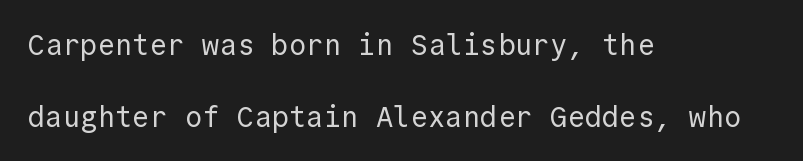
{"serif": "no", "italic": "no", "bold": "no", "weight": "regular", "width": "normal", "x_height": "medium", "monospaced": "yes", "underline": "no", "align": "left", "line_spacing": "loose", "line_spacing_ratio": 2.48, "letter_spacing": "normal", "letter_spacing_em": 0.0, "glyph_px": 29}
